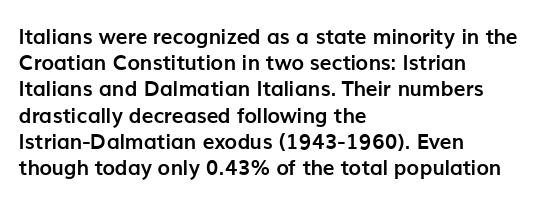
The image shows 21 px bold type, upright; set left-aligned, normal line spacing (1.25x), normal letter spacing, not underlined.
